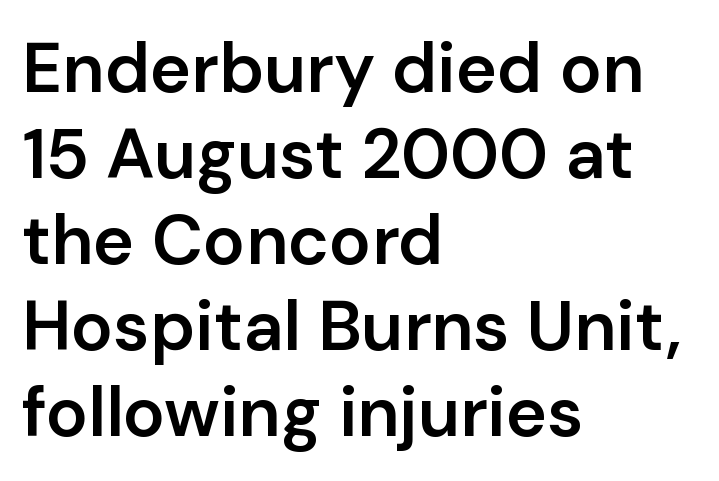
The image shows 70 px semibold sans-serif type, upright; set left-aligned, line spacing 1.23x, normal letter spacing, not underlined; low stroke contrast and a medium x-height.
